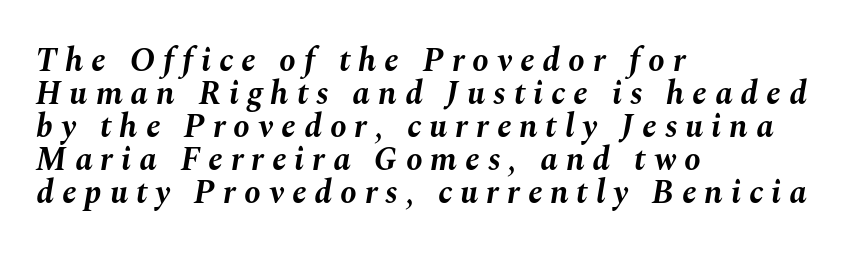
The image shows 33 px bold type, italic (leaning right); set left-aligned, tight line spacing (1.0x), unusually wide letter spacing (+0.24 em), not underlined; medium stroke contrast and a medium x-height.
